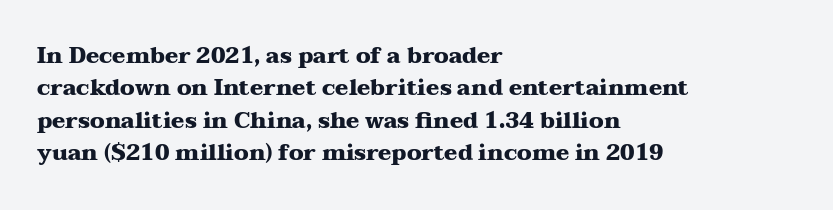
This block has exactly the height ordinary leading produces. A roman cut, with each character standing at attention. Typesetter's note: full bold, strokes at maximum text heaviness. The rendering anchors every line to the left-hand side.
